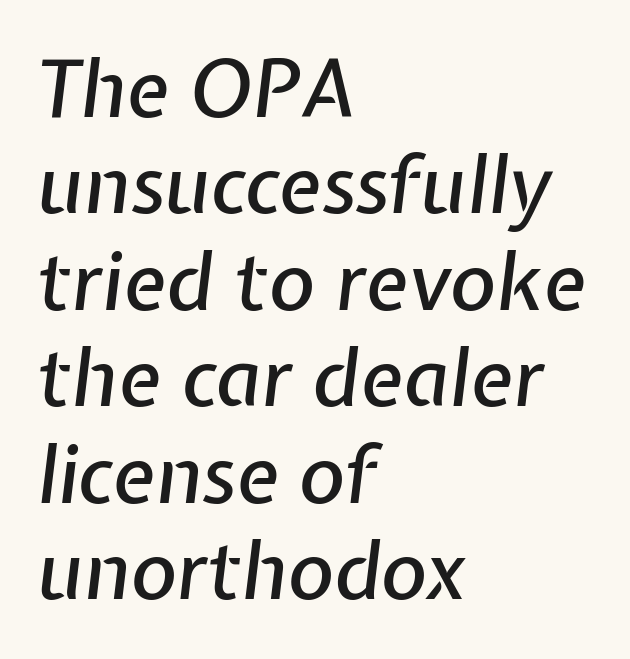
If you drew a line through each stem, it would be angled. You could call the tracking neutral — neither tight nor loose. The passage shown is typed in a proportional face where columns would drift. The paragraph has a hard left edge and a soft right edge. The zone under the glyphs is completely vacant.
